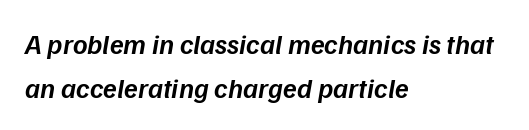
{"italic": "yes", "lean": "right", "slant_degrees": 9, "bold": "semi", "weight": "semibold", "width": "normal", "stroke_contrast": "low", "x_height": "medium", "monospaced": "no", "underline": "no", "align": "left", "line_spacing": "normal", "line_spacing_ratio": 1.57, "letter_spacing": "normal", "letter_spacing_em": 0.0, "glyph_px": 28}
